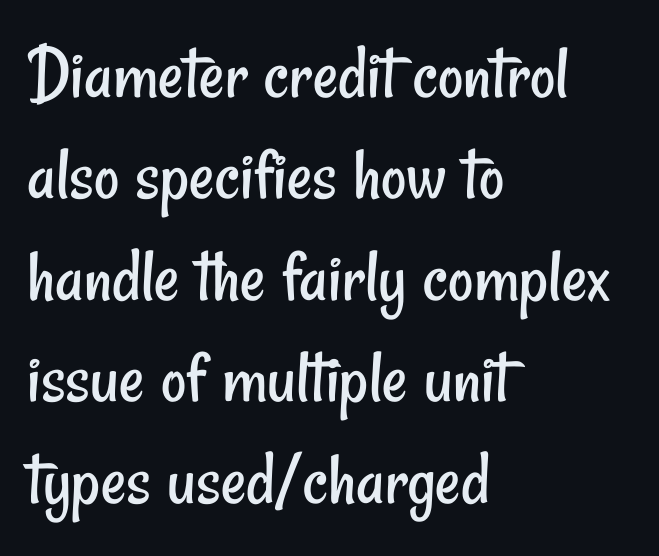
{"serif": "no", "bold": "no", "weight": "regular", "width": "condensed", "stroke_contrast": "low", "x_height": "small", "monospaced": "no", "underline": "no", "align": "left", "line_spacing": "normal", "line_spacing_ratio": 1.3, "letter_spacing": "normal", "letter_spacing_em": 0.0, "glyph_px": 78}
